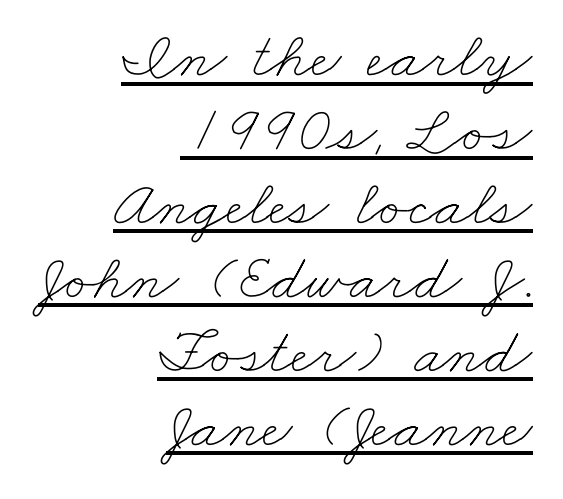
{"bold": "no", "weight": "thin", "width": "wide", "stroke_contrast": "low", "x_height": "small", "monospaced": "no", "underline": "yes", "align": "right", "line_spacing": "tight", "line_spacing_ratio": 1.12, "letter_spacing": "normal", "letter_spacing_em": 0.0, "glyph_px": 66}
